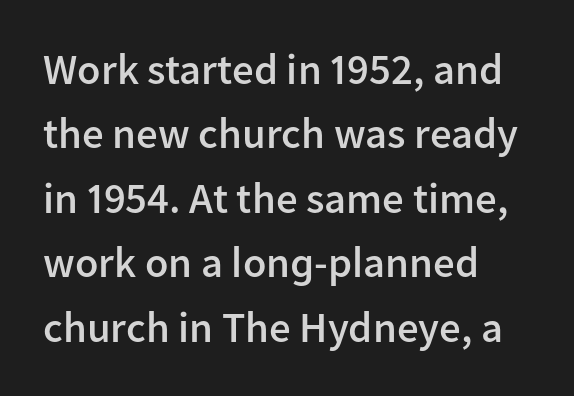
The image shows 43 px semibold sans-serif type, upright; set left-aligned, normal line spacing (1.5x), normal letter spacing, not underlined; low stroke contrast and a medium x-height.
